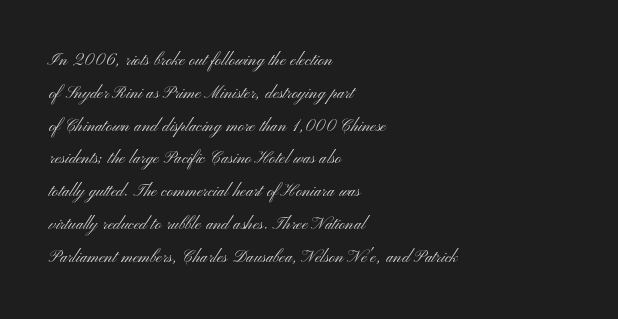
{"bold": "no", "underline": "no", "align": "left", "line_spacing": "normal", "line_spacing_ratio": 1.56, "letter_spacing": "normal", "letter_spacing_em": 0.0, "glyph_px": 21}
